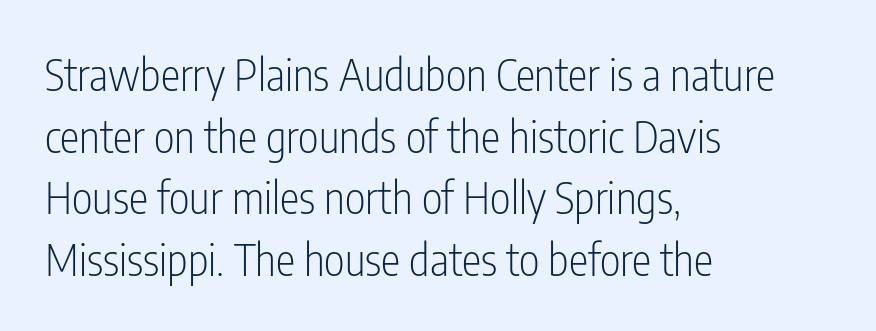
The image shows 44 px light, condensed sans-serif type, upright; set left-aligned, normal line spacing (1.4x), normal letter spacing, not underlined; low stroke contrast and a medium x-height.
